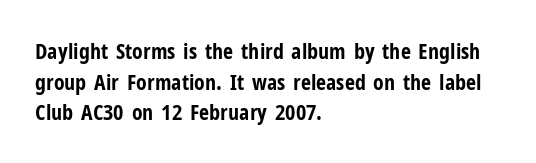
{"italic": "no", "bold": "yes", "underline": "no", "align": "left", "line_spacing": "normal", "line_spacing_ratio": 1.39, "letter_spacing": "normal", "letter_spacing_em": 0.0, "glyph_px": 22}
